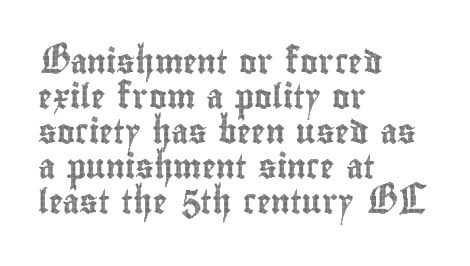
Q: Is the text italic (slanted)? A: No, it is upright.
Q: Is the text underlined? A: No.
Q: How is the paragraph aligned? A: Left-aligned.
Q: Is the spacing between letters normal or unusually wide? A: Normal.
Q: Is the spacing between lines tight, normal or loose? A: Normal.
